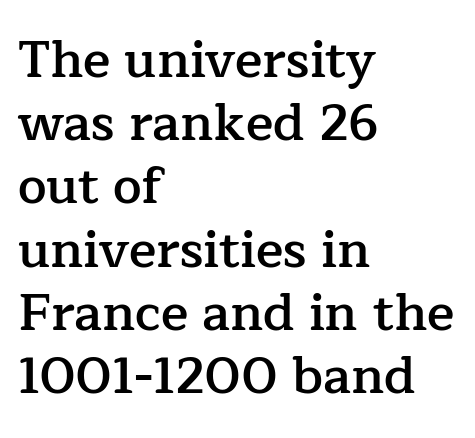
{"serif": "yes", "italic": "no", "bold": "semi", "weight": "semibold", "width": "normal", "stroke_contrast": "low", "x_height": "medium", "monospaced": "no", "underline": "no", "align": "left", "line_spacing_ratio": 1.24, "letter_spacing": "normal", "letter_spacing_em": 0.0, "glyph_px": 51}
